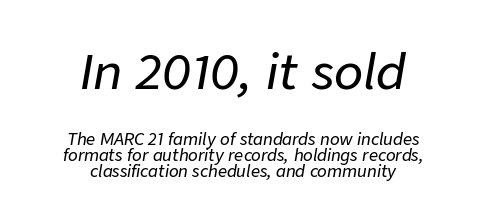
The image shows 48 px text type, italic (leaning right); set centered, tight line spacing (1.01x), normal letter spacing, not underlined; the first (top) block is 3.0x larger; low stroke contrast and a medium x-height.
